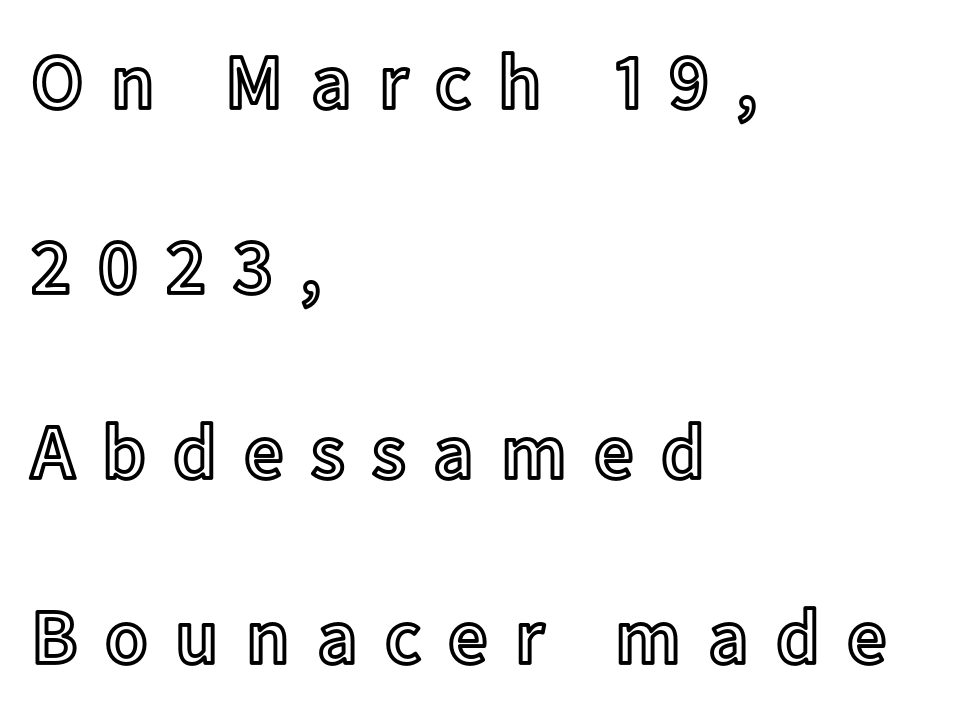
{"italic": "no", "width": "normal", "x_height": "medium", "monospaced": "no", "underline": "no", "align": "left", "line_spacing": "loose", "line_spacing_ratio": 2.37, "letter_spacing": "wide", "letter_spacing_em": 0.35, "glyph_px": 78}
